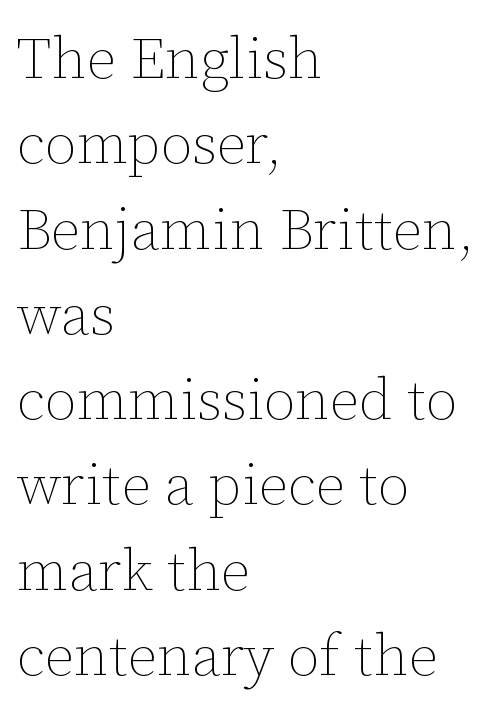
{"italic": "no", "bold": "no", "weight": "thin", "width": "normal", "stroke_contrast": "low", "x_height": "medium", "monospaced": "no", "underline": "no", "align": "left", "line_spacing": "normal", "line_spacing_ratio": 1.47, "letter_spacing": "normal", "letter_spacing_em": 0.0, "glyph_px": 58}
